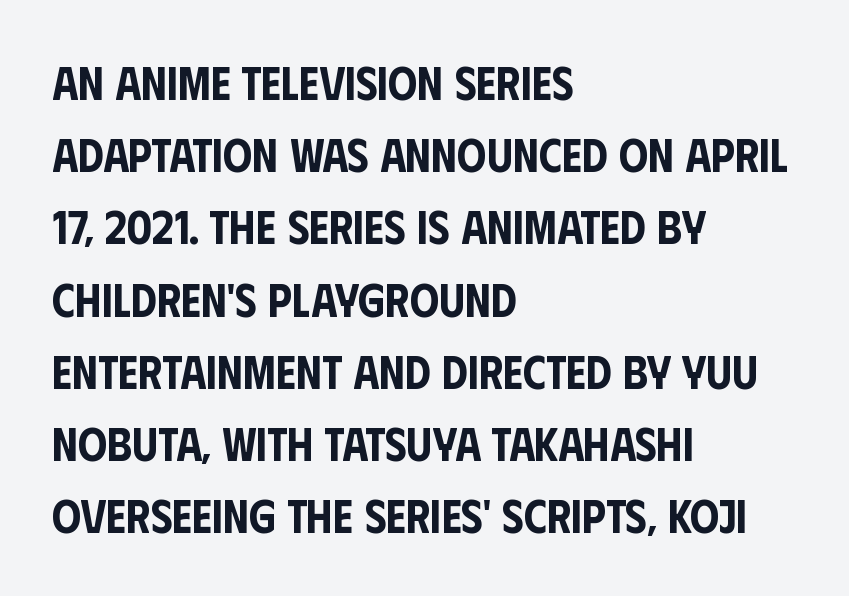
Q: Is the text italic (slanted)? A: No, it is upright.
Q: Is the typeface a serif or a sans-serif typeface? A: Sans-serif.
Q: Is the text underlined? A: No.
Q: How is the paragraph aligned? A: Left-aligned.
Q: Is the spacing between letters normal or unusually wide? A: Normal.
Q: Is the spacing between lines tight, normal or loose? A: Normal.
Q: Width (condensed, normal, or wide)? A: Condensed.
Q: Stroke contrast? A: Low.
Q: x-height? A: Large.
Q: Monospaced? A: No.
